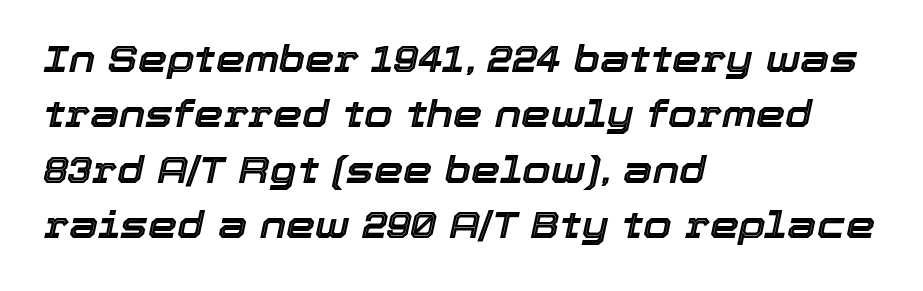
Q: Is the text italic (slanted)? A: Yes, it leans right by about 12 degrees.
Q: Is the text underlined? A: No.
Q: How is the paragraph aligned? A: Left-aligned.
Q: Is the spacing between letters normal or unusually wide? A: Normal.
Q: Is the spacing between lines tight, normal or loose? A: Normal.
Q: Width (condensed, normal, or wide)? A: Normal.
Q: x-height? A: Medium.
Q: Monospaced? A: No.
